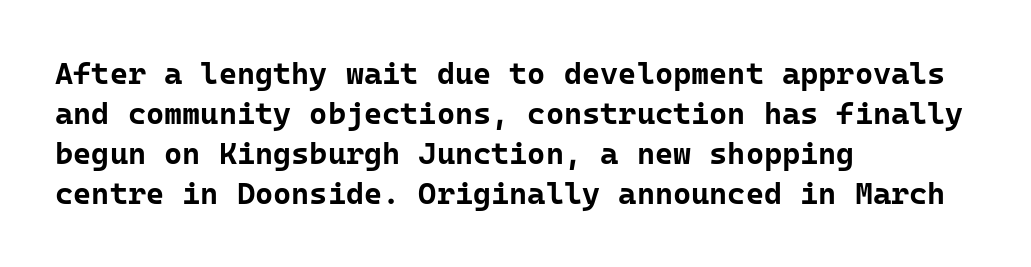
Q: Is the text bold? A: Yes.
Q: Is the text italic (slanted)? A: No, it is upright.
Q: Is the typeface a serif or a sans-serif typeface? A: Sans-serif.
Q: Is the text underlined? A: No.
Q: How is the paragraph aligned? A: Left-aligned.
Q: Is the spacing between letters normal or unusually wide? A: Normal.
Q: Is the spacing between lines tight, normal or loose? A: Normal.
Q: Width (condensed, normal, or wide)? A: Normal.
Q: Stroke contrast? A: Low.
Q: x-height? A: Medium.
Q: Monospaced? A: Yes.
